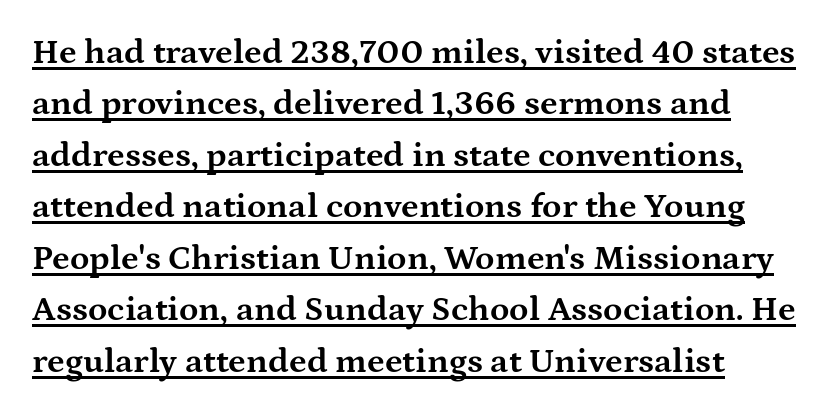
{"serif": "yes", "italic": "no", "bold": "yes", "weight": "bold", "width": "wide", "stroke_contrast": "medium", "x_height": "medium", "monospaced": "no", "underline": "yes", "align": "left", "line_spacing": "normal", "line_spacing_ratio": 1.47, "letter_spacing": "normal", "letter_spacing_em": 0.0, "glyph_px": 35}
